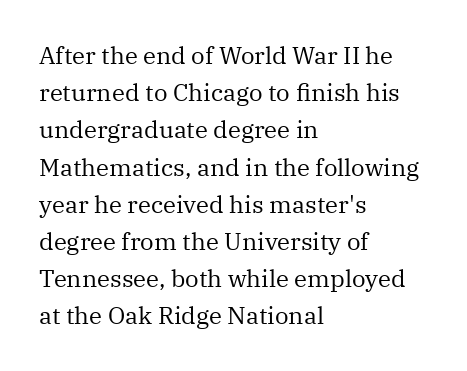
{"italic": "no", "bold": "no", "underline": "no", "align": "left", "line_spacing": "normal", "line_spacing_ratio": 1.55, "letter_spacing": "normal", "letter_spacing_em": 0.0, "glyph_px": 24}
